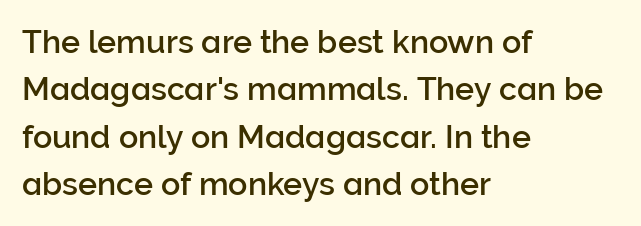
The image shows 32 px sans-serif type, upright; set left-aligned, normal line spacing (1.48x), normal letter spacing, not underlined; low stroke contrast and a medium x-height.
